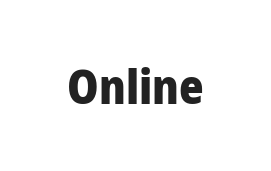
Q: Is the text bold? A: Yes.
Q: Is the text italic (slanted)? A: No, it is upright.
Q: Is the typeface a serif or a sans-serif typeface? A: Sans-serif.
Q: Is the text underlined? A: No.
Q: Is the spacing between letters normal or unusually wide? A: Normal.
Q: Width (condensed, normal, or wide)? A: Normal.
Q: Stroke contrast? A: Low.
Q: x-height? A: Medium.
Q: Monospaced? A: No.
